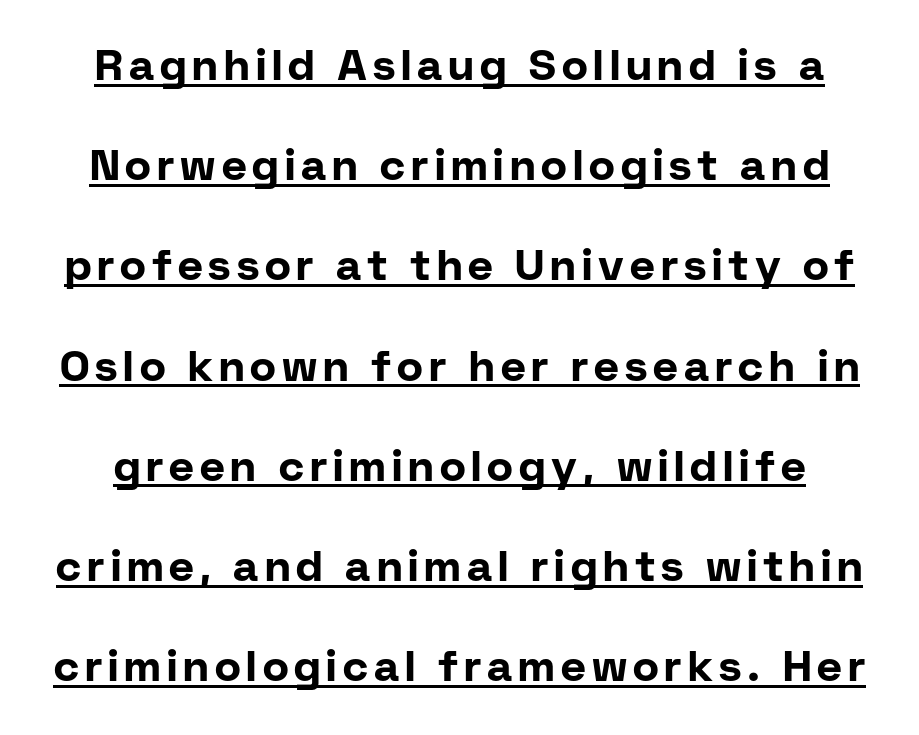
{"serif": "no", "italic": "no", "bold": "yes", "weight": "bold", "width": "normal", "stroke_contrast": "low", "x_height": "medium", "monospaced": "no", "underline": "yes", "line_spacing": "loose", "line_spacing_ratio": 2.33, "glyph_px": 43}
